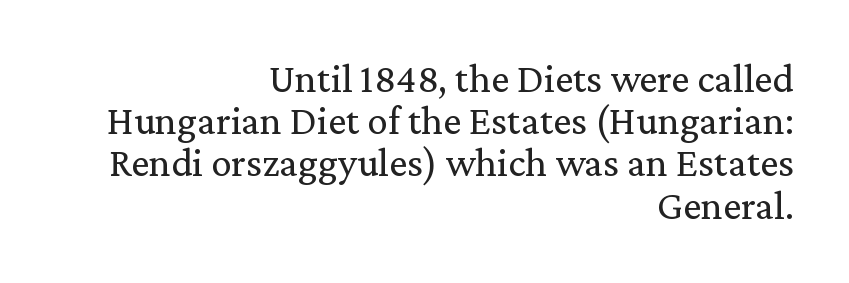
The image shows 41 px regular-weight serif type, upright; set right-aligned, tight line spacing (1.03x), normal letter spacing, not underlined; medium stroke contrast and a medium x-height.
